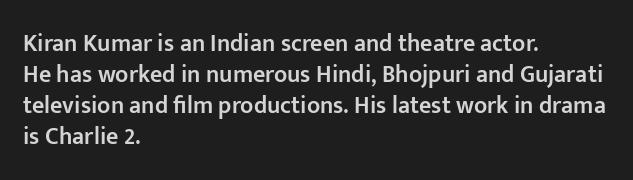
The strip under each line holds only bare page. Default kerning and tracking; the words read as compact shapes. This is the regular roman posture of the typeface. Regular leading. One-word summary of the alignment: left.
